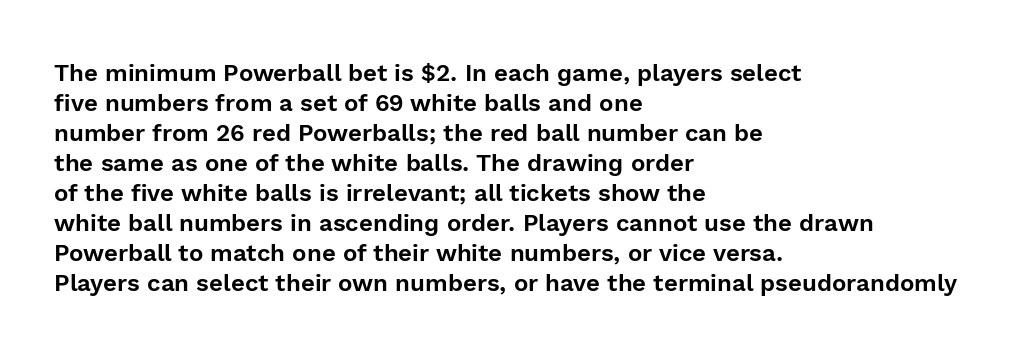
The image shows 24 px text type, upright; set left-aligned, normal line spacing (1.25x), normal letter spacing, not underlined.
